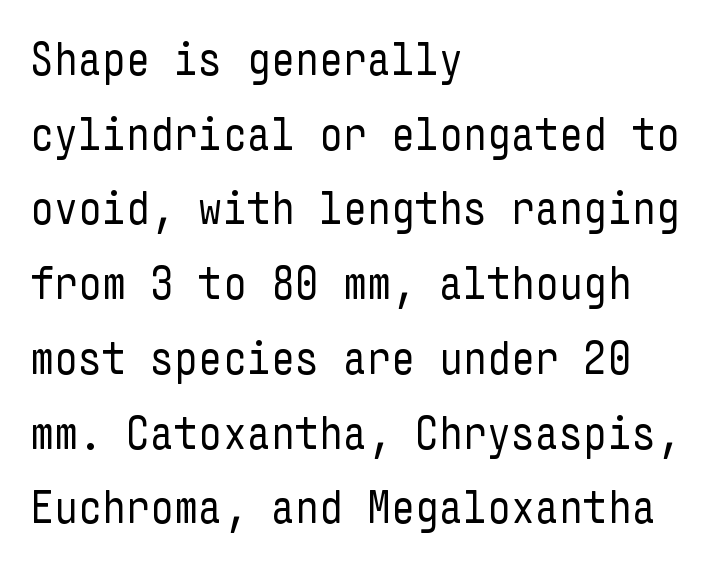
On a weight scale, this lands at 450 or below. Do the letters lean? They stand straight. Tracking here is standard; glyphs follow each other at the usual distance. Vertically, the passage feels balanced, rows spaced as you'd expect. Any mark beneath the type? The region is blank.
